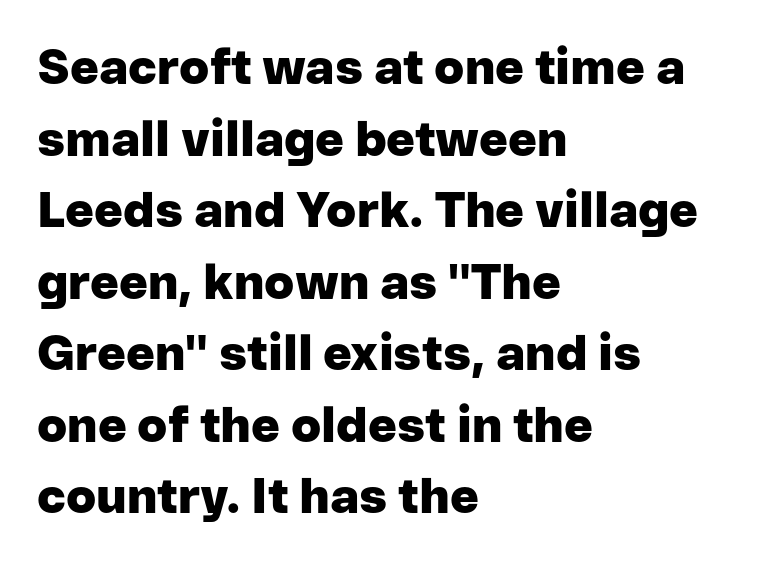
The image shows 49 px heavy sans-serif type, upright; set left-aligned, normal line spacing (1.46x), normal letter spacing, not underlined; low stroke contrast and a medium x-height.
